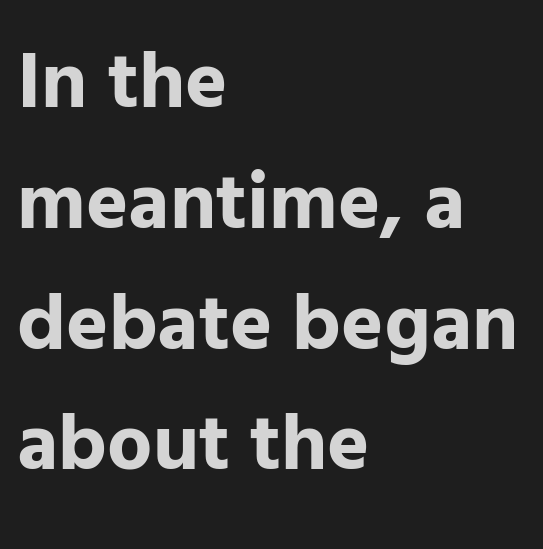
The image shows 80 px bold sans-serif type, upright; set left-aligned, normal line spacing (1.51x), normal letter spacing, not underlined; low stroke contrast and a medium x-height.
